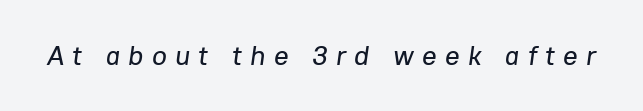
{"italic": "yes", "lean": "right", "slant_degrees": 8, "underline": "no", "letter_spacing": "wide", "letter_spacing_em": 0.31, "glyph_px": 27}
